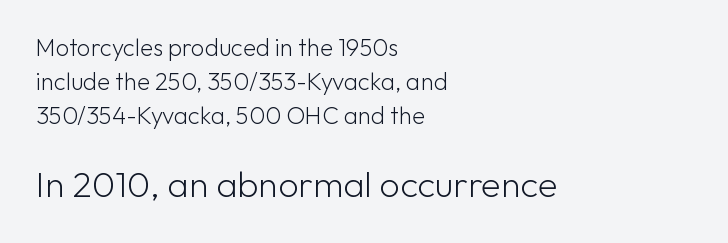
The rendering uses natural spacing where letterforms have individual widths. Every row of glyphs begins at an identical x-position on the left. The strip under each line holds only bare page. The type sits square on the baseline with zero lean. These lines sit exactly where default settings would place them. Bigger letters appear in the bottom chunk; the top chunk is reduced.
